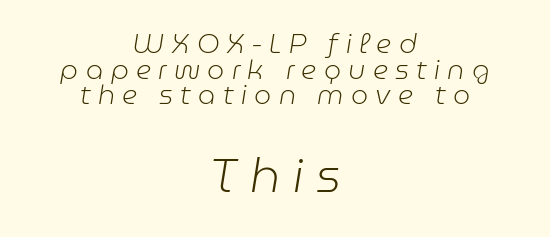
The image shows 48 px light type, italic (leaning right); set centered, tight line spacing (0.95x), unusually wide letter spacing (+0.27 em), not underlined; the second (bottom) block is 1.78x larger; low stroke contrast and a medium x-height.
